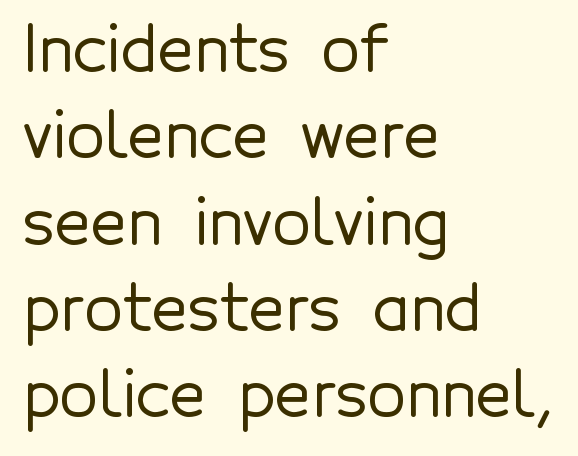
The image shows 63 px sans-serif type, upright; set left-aligned, normal line spacing (1.37x), normal letter spacing, not underlined; a medium x-height.
